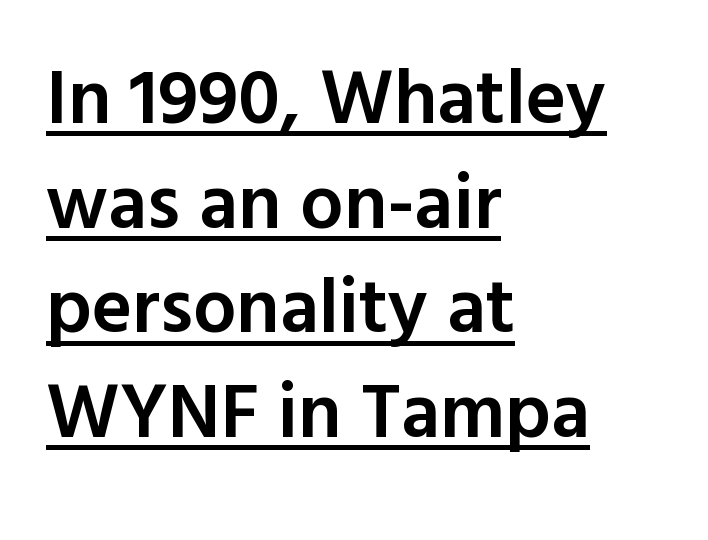
{"serif": "no", "italic": "no", "bold": "semi", "weight": "semibold", "width": "normal", "x_height": "medium", "monospaced": "no", "underline": "yes", "align": "left", "line_spacing": "normal", "line_spacing_ratio": 1.36, "letter_spacing": "normal", "letter_spacing_em": 0.0, "glyph_px": 77}
